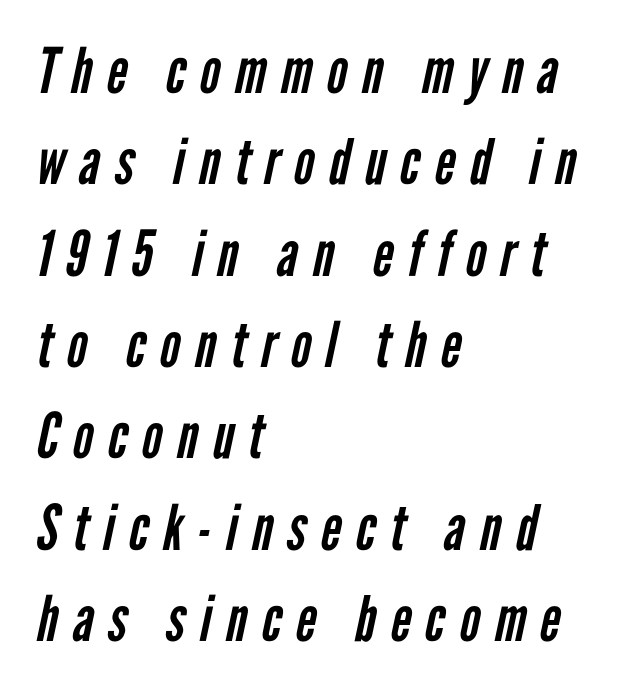
Q: Is the text bold? A: No.
Q: Is the typeface a serif or a sans-serif typeface? A: Sans-serif.
Q: Is the text underlined? A: No.
Q: How is the paragraph aligned? A: Left-aligned.
Q: Is the spacing between letters normal or unusually wide? A: Unusually wide.
Q: Is the spacing between lines tight, normal or loose? A: Normal.
Q: Width (condensed, normal, or wide)? A: Condensed.
Q: Stroke contrast? A: Low.
Q: x-height? A: Medium.
Q: Monospaced? A: No.
